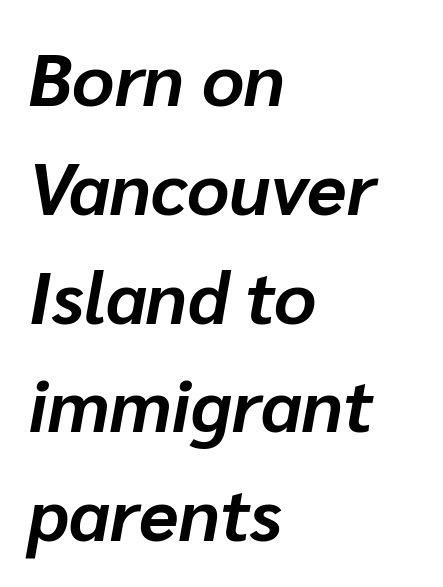
The image shows 73 px bold type, italic (leaning right); set left-aligned, normal line spacing (1.49x), normal letter spacing, not underlined; low stroke contrast and a medium x-height.
